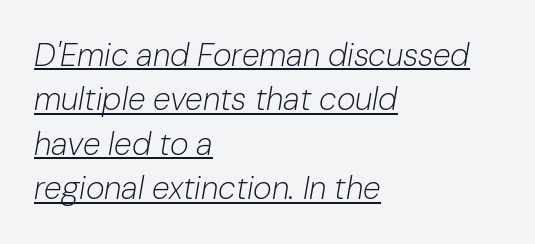
Q: Is the text bold? A: No.
Q: Is the text italic (slanted)? A: Yes, it leans right by about 10 degrees.
Q: Is the text underlined? A: Yes.
Q: How is the paragraph aligned? A: Left-aligned.
Q: Is the spacing between letters normal or unusually wide? A: Normal.
Q: Is the spacing between lines tight, normal or loose? A: Normal.
Q: Width (condensed, normal, or wide)? A: Normal.
Q: Stroke contrast? A: Low.
Q: x-height? A: Medium.
Q: Monospaced? A: No.
